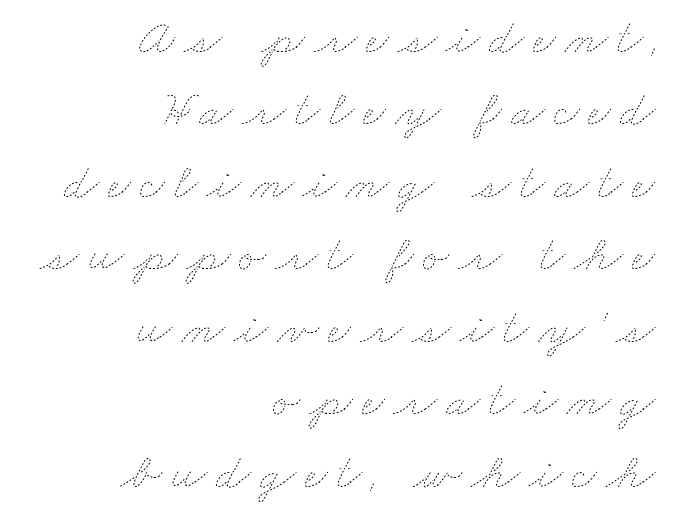
The line-height multiplier appears to be the usual default. Line ends are locked; line starts wander. Stems here are at most as thick as an everyday book face. The strip under each line holds only bare page.
